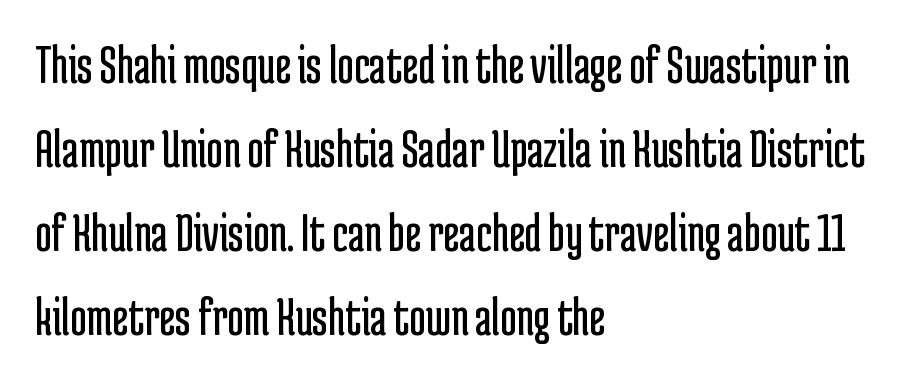
{"serif": "no", "italic": "no", "bold": "no", "weight": "regular", "width": "condensed", "stroke_contrast": "low", "x_height": "medium", "monospaced": "no", "underline": "no", "align": "left", "line_spacing": "normal", "line_spacing_ratio": 1.5, "letter_spacing": "normal", "letter_spacing_em": 0.0, "glyph_px": 56}
